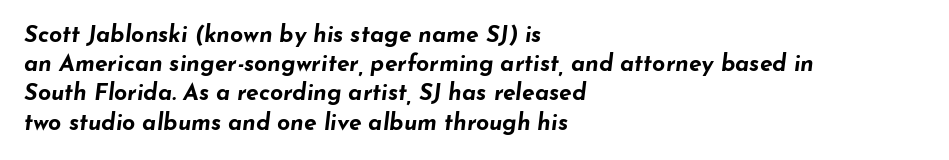
{"italic": "yes", "lean": "right", "slant_degrees": 7, "bold": "yes", "underline": "no", "align": "left", "line_spacing": "normal", "line_spacing_ratio": 1.27, "letter_spacing": "normal", "letter_spacing_em": 0.0, "glyph_px": 23}
